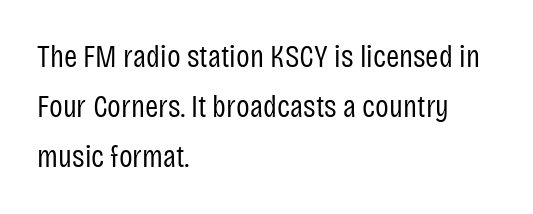
Teacher's note: observe the even left margin — that is flush-left alignment. It's the straight-up-and-down kind of type. The letters advance in unequal steps, a hallmark of proportional type. Between one letter and the next there's only the usual sliver of space.
